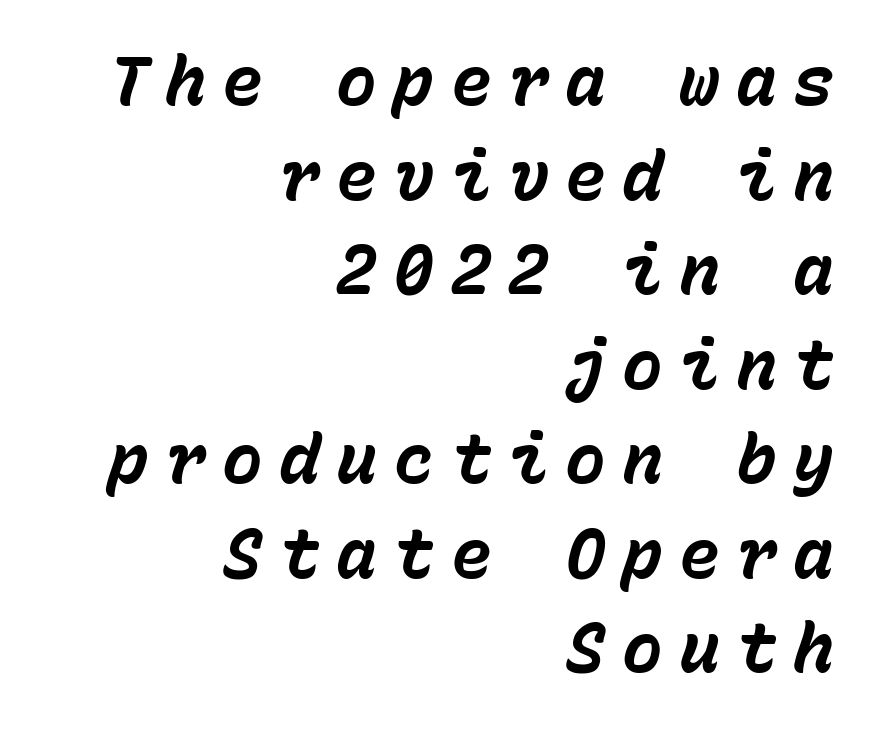
Q: Is the text bold? A: Yes.
Q: Is the text italic (slanted)? A: Yes, it leans right by about 15 degrees.
Q: Is the text underlined? A: No.
Q: How is the paragraph aligned? A: Right-aligned.
Q: Is the spacing between letters normal or unusually wide? A: Unusually wide.
Q: Is the spacing between lines tight, normal or loose? A: Normal.
Q: Width (condensed, normal, or wide)? A: Normal.
Q: Stroke contrast? A: Low.
Q: x-height? A: Medium.
Q: Monospaced? A: Yes.
